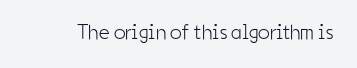
The passage shown is not underscored anywhere. The font's upright variant was chosen for this text. Stems here are at most as thick as an everyday book face. Observe the ordinary spacing: letters are neighbours, not strangers.
